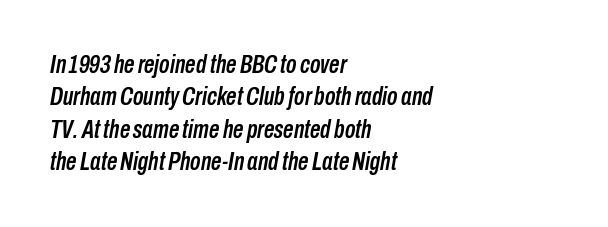
{"italic": "yes", "lean": "right", "slant_degrees": 10, "underline": "no", "align": "left", "line_spacing": "normal", "line_spacing_ratio": 1.25, "letter_spacing": "normal", "letter_spacing_em": 0.0, "glyph_px": 26}
